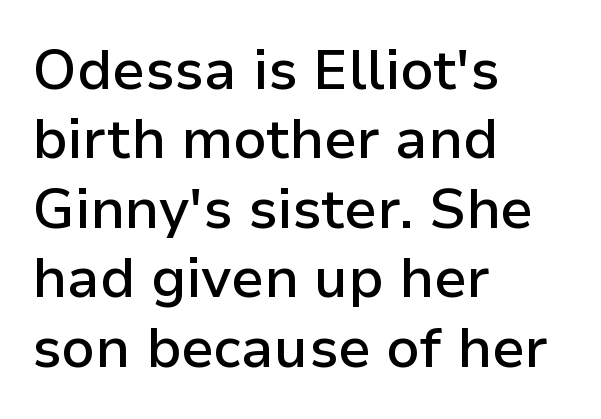
Q: Is the text bold? A: Semi-bold.
Q: Is the text italic (slanted)? A: No, it is upright.
Q: Is the typeface a serif or a sans-serif typeface? A: Sans-serif.
Q: Is the text underlined? A: No.
Q: How is the paragraph aligned? A: Left-aligned.
Q: Is the spacing between letters normal or unusually wide? A: Normal.
Q: Width (condensed, normal, or wide)? A: Normal.
Q: Stroke contrast? A: Low.
Q: x-height? A: Medium.
Q: Monospaced? A: No.
